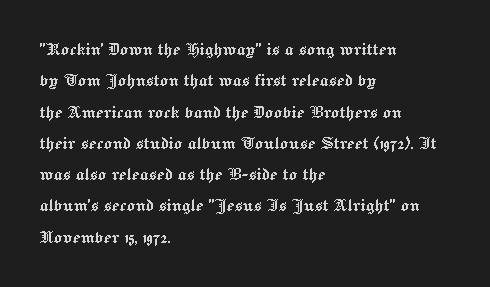
The compositor pushed each line to the left boundary. The designer left line spacing at the default. The rendering keeps characters at their native spacing. No italicization has been applied; the sample stays upright. Clear beneath every line of the passage.
